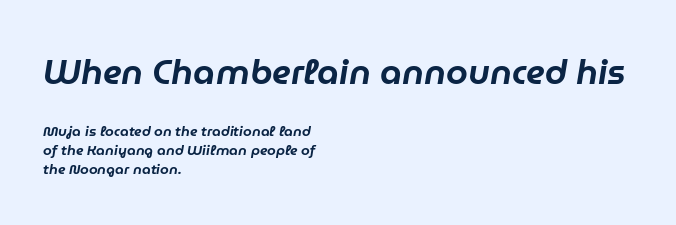
Just letters on the line, the space beneath them empty. Style check: oblique. Varying glyph widths throughout — classic text-font behaviour. Where is the straight margin? On the left. Reading top to bottom, the characters get smaller at the block break. Words appear dense and cohesive because spacing is normal.
